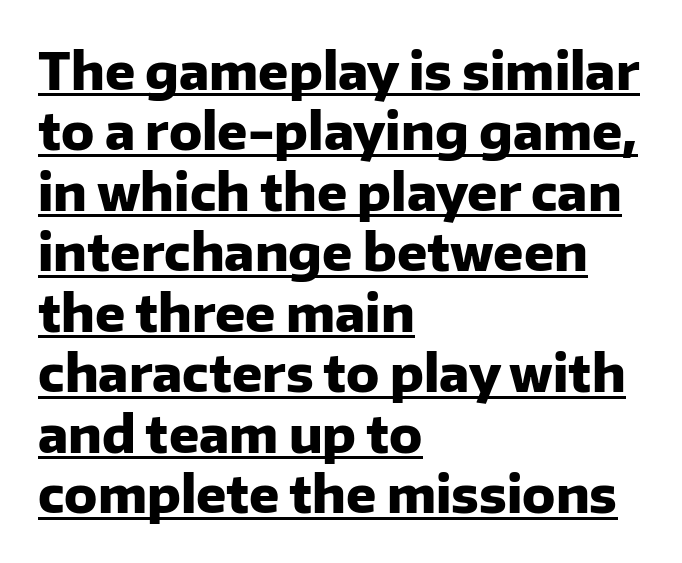
Do the letters lean? They stand straight. Typographically, this falls in the sans-serif category. The glyphs are accompanied by a horizontal stroke just below them. The passage shown is typed in a proportional face where columns would drift. What weight is shown? A full bold with thick strokes.
